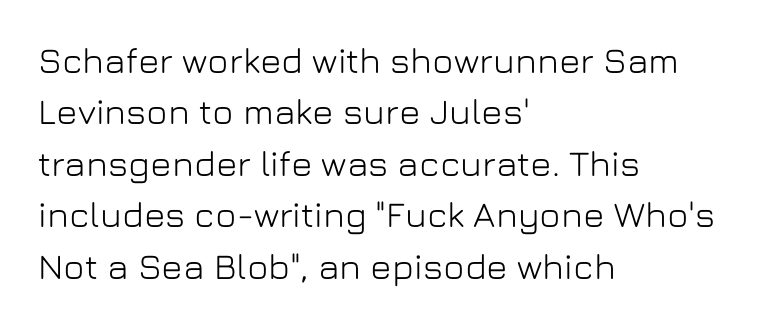
The rag falls on the right side of this text block. Posture: vertical. Beneath every word, the page is bare. You could not count columns in this text — the font is proportionally spaced. Honestly, the letter spacing is just normal — you wouldn't notice it. Type style note: lacks serifs.
